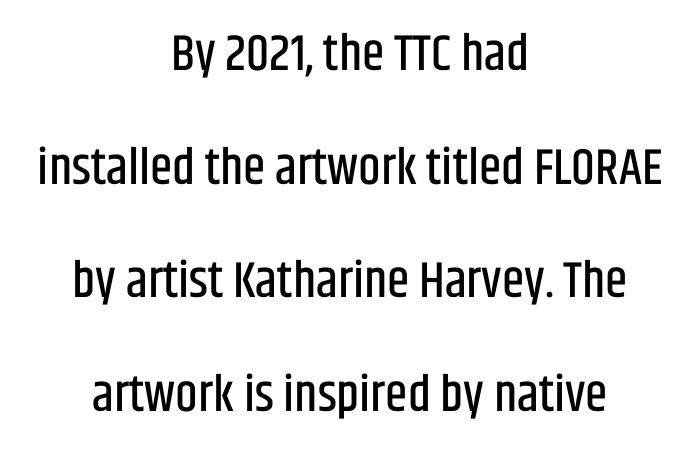
Q: Is the text italic (slanted)? A: No, it is upright.
Q: Is the typeface a serif or a sans-serif typeface? A: Sans-serif.
Q: Is the text underlined? A: No.
Q: How is the paragraph aligned? A: Centered.
Q: Is the spacing between letters normal or unusually wide? A: Normal.
Q: Is the spacing between lines tight, normal or loose? A: Loose.
Q: Width (condensed, normal, or wide)? A: Condensed.
Q: Stroke contrast? A: Low.
Q: x-height? A: Large.
Q: Monospaced? A: No.
